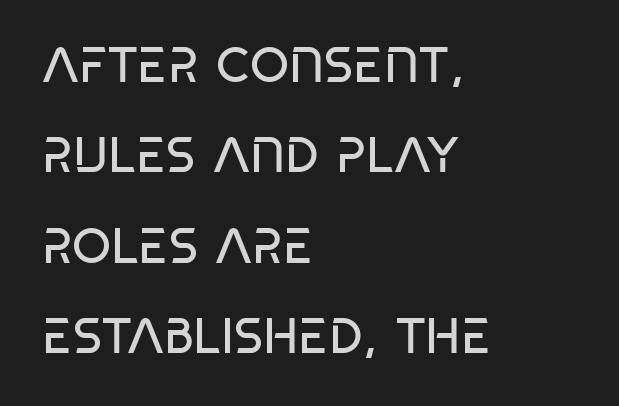
Q: Is the text bold? A: No.
Q: Is the text italic (slanted)? A: No, it is upright.
Q: Is the typeface a serif or a sans-serif typeface? A: Sans-serif.
Q: Is the text underlined? A: No.
Q: How is the paragraph aligned? A: Left-aligned.
Q: Is the spacing between letters normal or unusually wide? A: Normal.
Q: Width (condensed, normal, or wide)? A: Condensed.
Q: Stroke contrast? A: Low.
Q: x-height? A: Large.
Q: Monospaced? A: No.
